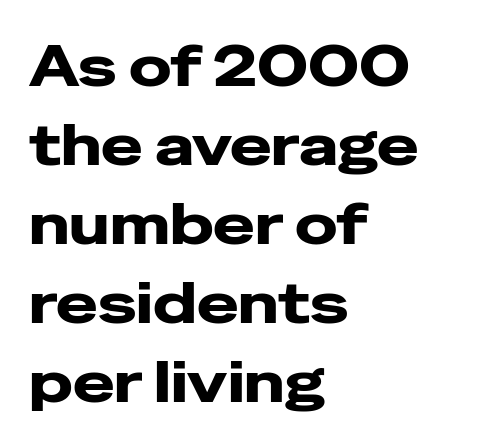
The image shows 56 px wide sans-serif type, upright; set left-aligned, normal line spacing (1.41x), normal letter spacing, not underlined; low stroke contrast and a medium x-height.
